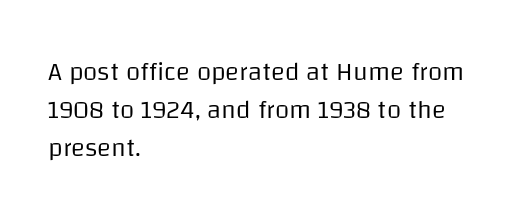
{"italic": "no", "bold": "no", "underline": "no", "align": "left", "line_spacing": "normal", "line_spacing_ratio": 1.47, "letter_spacing": "normal", "letter_spacing_em": 0.0, "glyph_px": 26}
